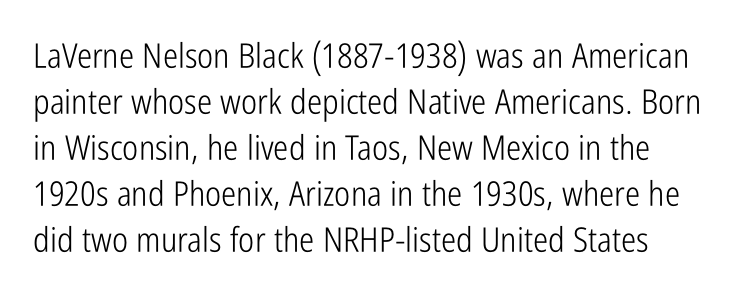
Q: Is the text bold? A: No.
Q: Is the text italic (slanted)? A: No, it is upright.
Q: Is the typeface a serif or a sans-serif typeface? A: Sans-serif.
Q: Is the text underlined? A: No.
Q: Is the spacing between letters normal or unusually wide? A: Normal.
Q: Is the spacing between lines tight, normal or loose? A: Normal.
Q: Width (condensed, normal, or wide)? A: Condensed.
Q: Stroke contrast? A: Low.
Q: x-height? A: Medium.
Q: Monospaced? A: No.
